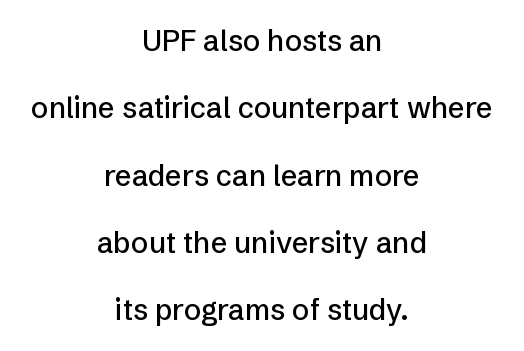
Q: Is the text italic (slanted)? A: No, it is upright.
Q: Is the typeface a serif or a sans-serif typeface? A: Sans-serif.
Q: Is the text underlined? A: No.
Q: How is the paragraph aligned? A: Centered.
Q: Is the spacing between letters normal or unusually wide? A: Normal.
Q: Is the spacing between lines tight, normal or loose? A: Loose.
Q: Width (condensed, normal, or wide)? A: Normal.
Q: Stroke contrast? A: Low.
Q: x-height? A: Medium.
Q: Monospaced? A: No.
